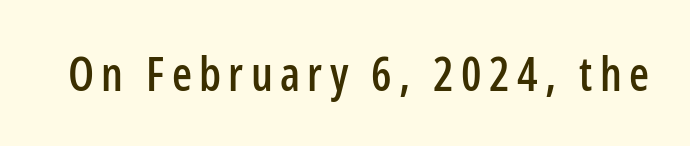
{"serif": "no", "italic": "no", "width": "condensed", "stroke_contrast": "low", "x_height": "medium", "monospaced": "no", "underline": "no", "glyph_px": 46}
